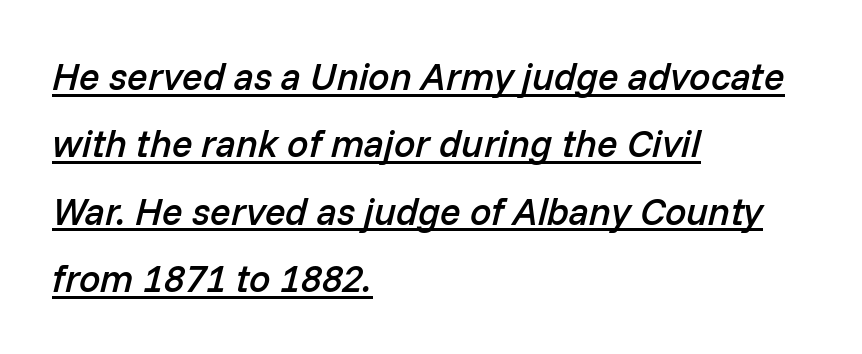
{"italic": "yes", "lean": "right", "slant_degrees": 14, "bold": "semi", "weight": "semibold", "width": "normal", "stroke_contrast": "low", "x_height": "medium", "monospaced": "no", "underline": "yes", "align": "left", "line_spacing_ratio": 1.77, "letter_spacing": "normal", "letter_spacing_em": 0.0, "glyph_px": 38}
